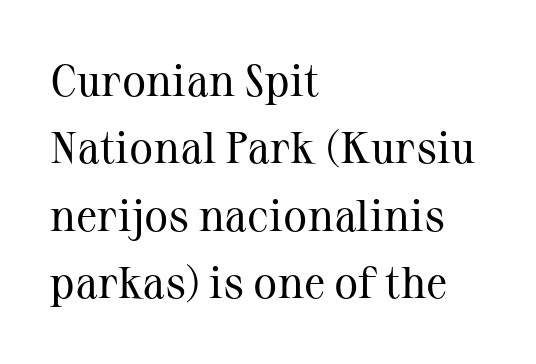
The ragged edge is on the right, which tells us the setting is flush left. Tracking value appears to be zero — textbook default spacing. The letterforms sit at book weight or below. Whoever set this chose a conventional vertical rhythm. Nope, not italic — everything's standing straight. A serif font was chosen for this passage.
